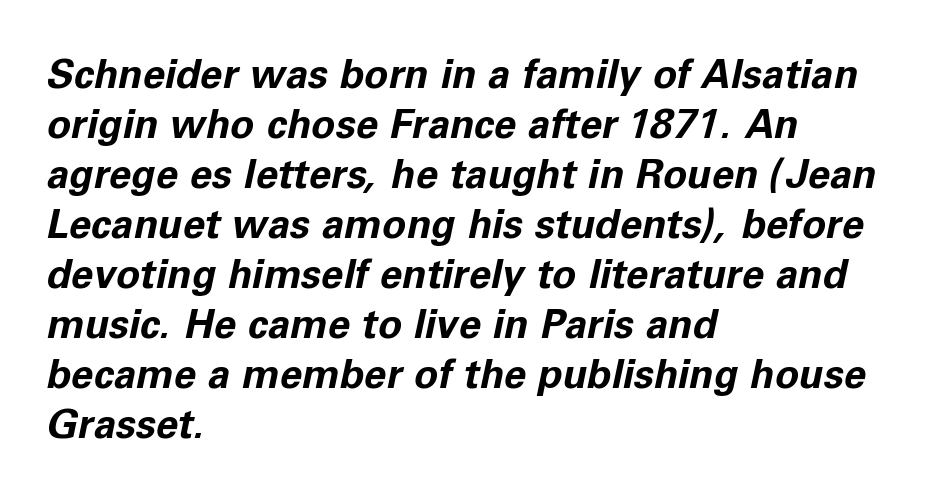
Which margin do the lines hug? The left one — the right edge is uneven. Baseline-to-baseline distance is the conventional proportion of letter height. You'd pick this weight for a headline — it's a proper bold. Would a proofreader flag this as italicized? Yes. Quick note: underline off. A typesetter would call this proportional, since set widths differ per character.
